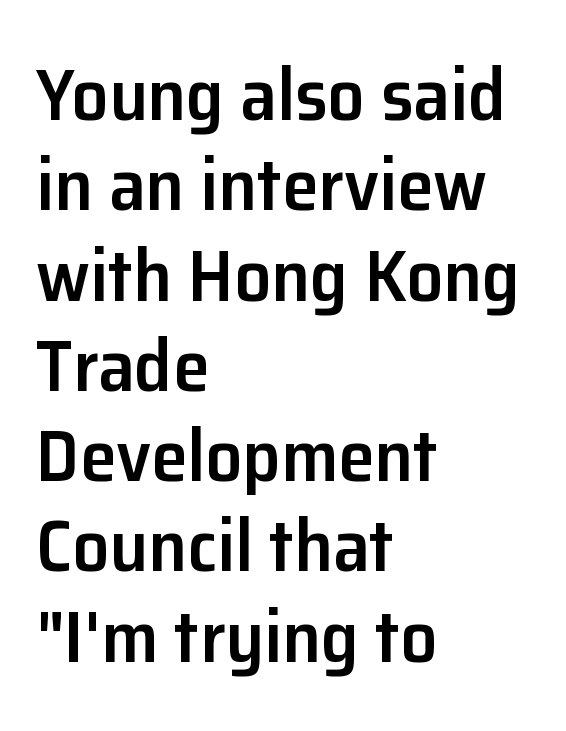
The image shows 74 px semibold sans-serif type, upright; set left-aligned, line spacing 1.22x, normal letter spacing, not underlined; low stroke contrast and a medium x-height.
